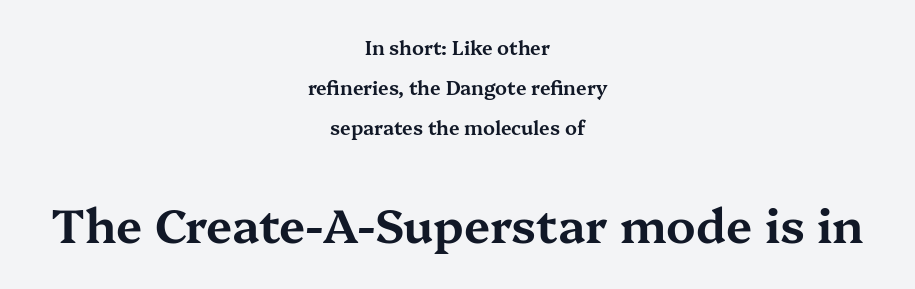
Q: Is the text italic (slanted)? A: No, it is upright.
Q: Is the typeface a serif or a sans-serif typeface? A: Serif.
Q: Is the text underlined? A: No.
Q: How is the paragraph aligned? A: Centered.
Q: Is the spacing between letters normal or unusually wide? A: Normal.
Q: Is the spacing between lines tight, normal or loose? A: Loose.
Q: Which block of text is set in a larger size, the first (top) or the second (bottom)? A: The second (bottom) one.
Q: Width (condensed, normal, or wide)? A: Wide.
Q: Stroke contrast? A: Medium.
Q: x-height? A: Medium.
Q: Monospaced? A: No.
